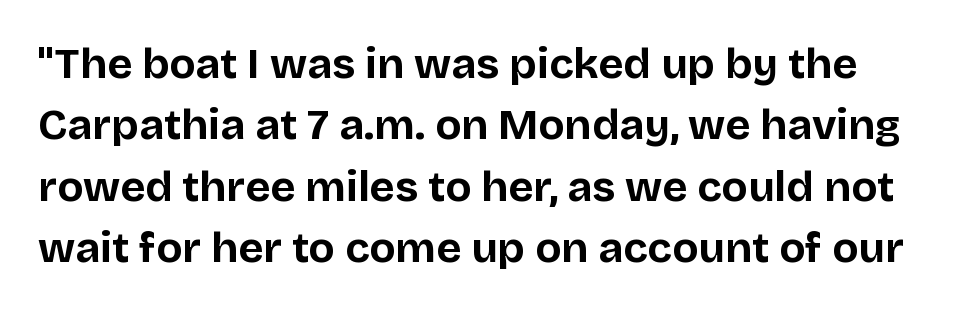
The image shows 43 px bold sans-serif type, upright; set normal line spacing (1.43x), normal letter spacing, not underlined; low stroke contrast and a large x-height.
